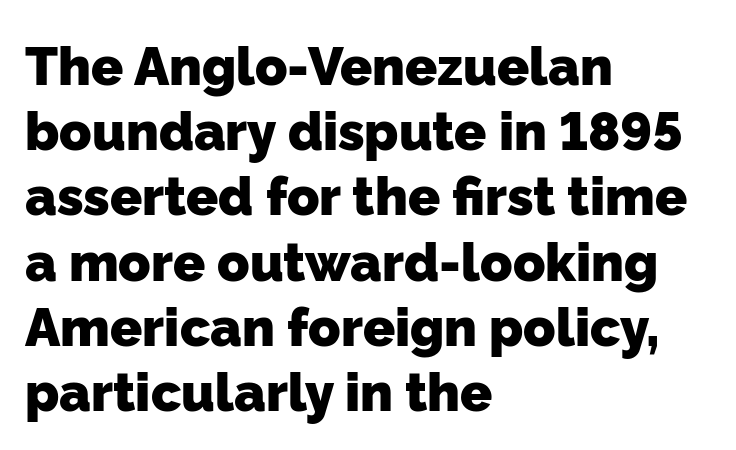
Type style note: lacks serifs. The string is rendered with underlining switched off. On the weight axis this lands at bold, roughly 700. The horizontal fit of the characters is conventional and even. The passage is arranged the way most books set body copy — flush left.
